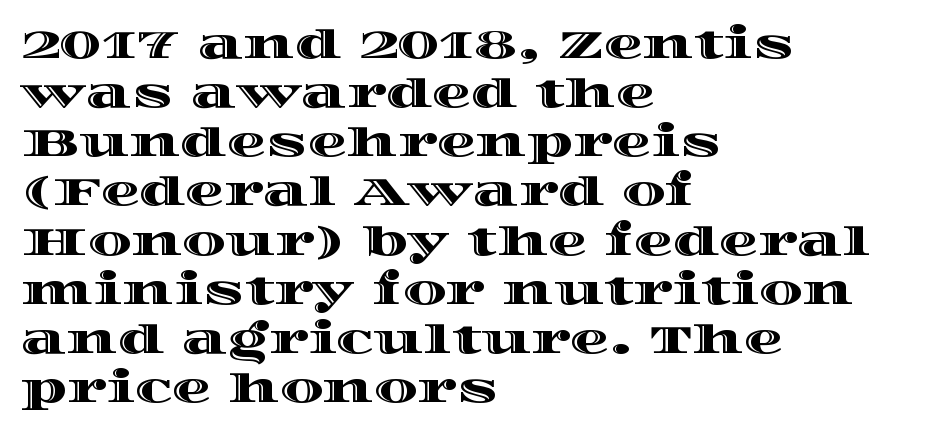
{"italic": "no", "width": "wide", "x_height": "large", "monospaced": "no", "underline": "no", "align": "left", "line_spacing": "normal", "line_spacing_ratio": 1.26, "letter_spacing": "normal", "letter_spacing_em": 0.0, "glyph_px": 39}
